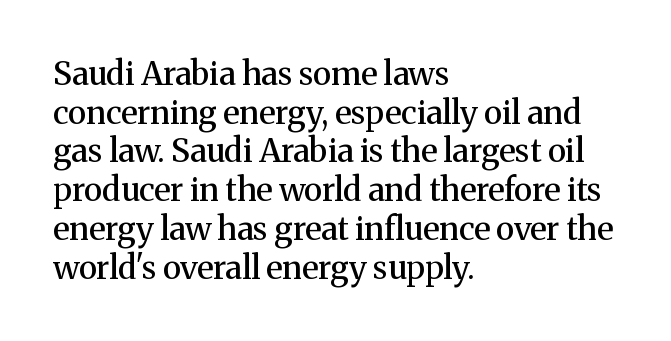
The image shows 32 px semibold serif type, upright; set left-aligned, line spacing 1.21x, normal letter spacing, not underlined; medium stroke contrast and a medium x-height.
